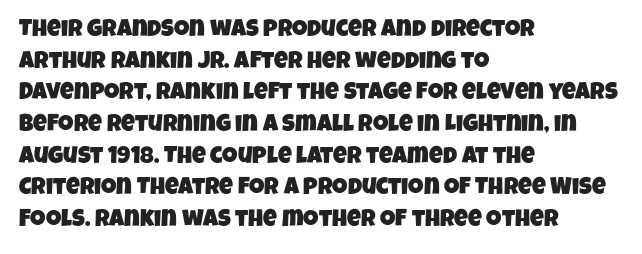
{"underline": "no", "align": "left", "line_spacing": "normal", "line_spacing_ratio": 1.32, "letter_spacing": "normal", "letter_spacing_em": 0.0, "glyph_px": 24}
